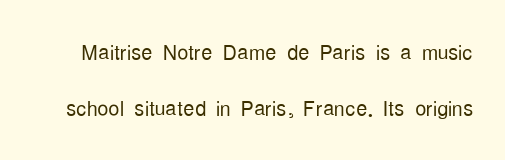
{"serif": "no", "italic": "no", "bold": "no", "weight": "light", "width": "condensed", "stroke_contrast": "low", "x_height": "medium", "monospaced": "no", "underline": "no", "line_spacing": "loose", "line_spacing_ratio": 1.99, "letter_spacing": "normal", "letter_spacing_em": 0.0, "glyph_px": 28}
